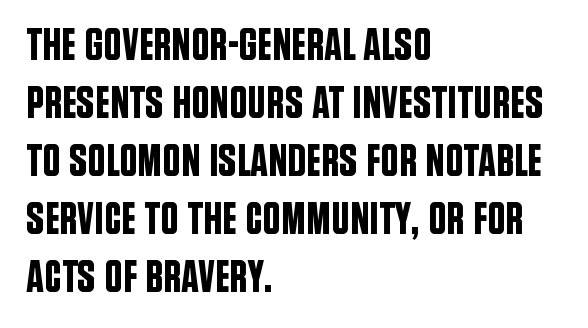
{"serif": "no", "italic": "no", "width": "condensed", "stroke_contrast": "low", "x_height": "large", "monospaced": "no", "underline": "no", "align": "left", "line_spacing": "normal", "line_spacing_ratio": 1.29, "letter_spacing": "normal", "letter_spacing_em": 0.0, "glyph_px": 45}
